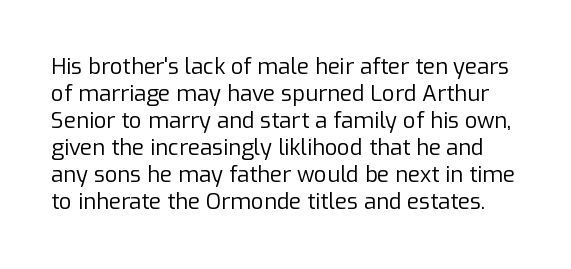
The image shows 22 px text type, upright; set line spacing 1.23x, normal letter spacing, not underlined.
